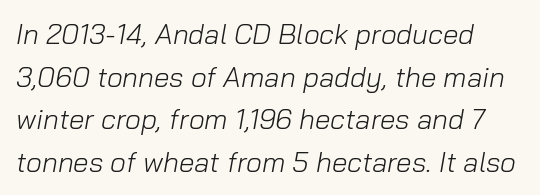
{"italic": "yes", "lean": "right", "slant_degrees": 10, "bold": "no", "weight": "light", "width": "normal", "stroke_contrast": "low", "x_height": "medium", "monospaced": "no", "underline": "no", "line_spacing": "normal", "line_spacing_ratio": 1.52, "letter_spacing": "normal", "letter_spacing_em": 0.0, "glyph_px": 28}
